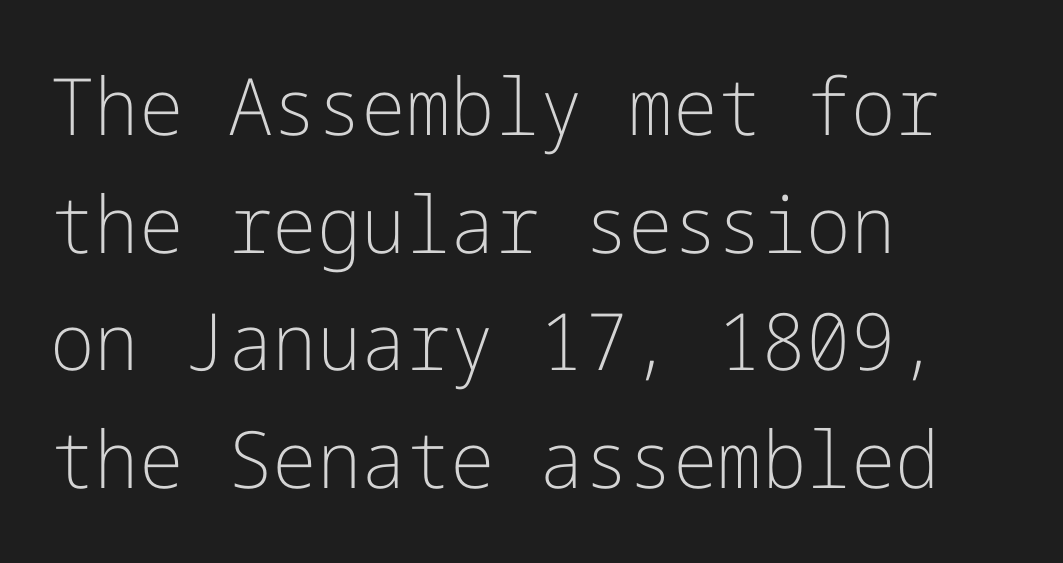
Compared with typical body copy, the letter spacing here is the same. No chunkiness to these letters — they're not bold. The designer left line spacing at the default. Unmarked baselines from the first word to the last. The typesetter chose a ragged-right arrangement here.
